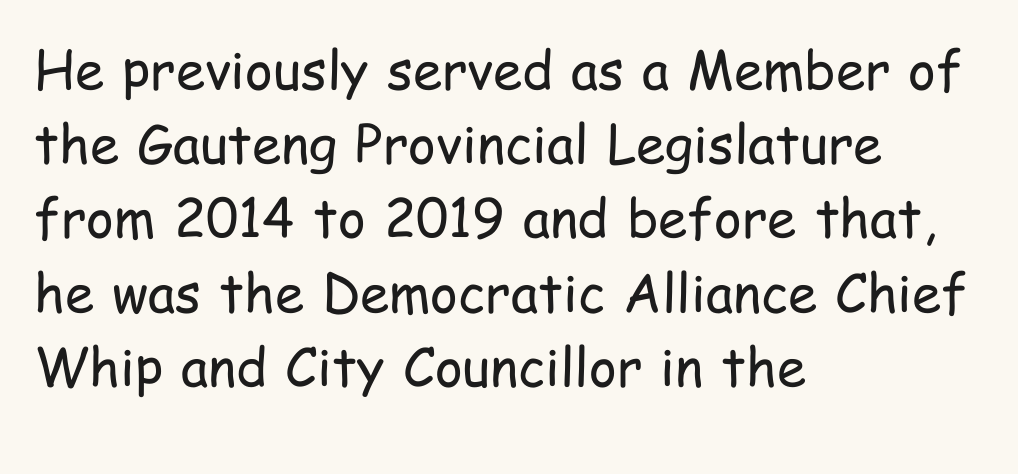
{"serif": "no", "italic": "no", "bold": "no", "weight": "regular", "width": "condensed", "stroke_contrast": "low", "x_height": "medium", "monospaced": "no", "underline": "no", "align": "left", "line_spacing": "normal", "line_spacing_ratio": 1.4, "letter_spacing": "normal", "letter_spacing_em": 0.0, "glyph_px": 53}
